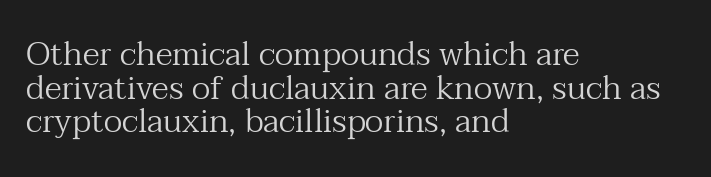
The image shows 33 px regular-weight serif type, upright; set left-aligned, tight line spacing (1.02x), normal letter spacing, not underlined; medium stroke contrast and a medium x-height.
